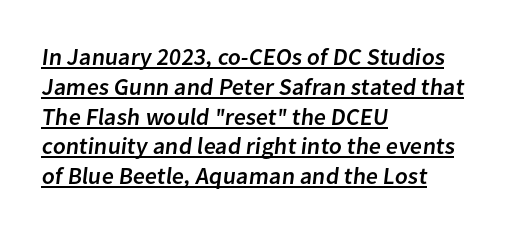
Q: Is the text underlined? A: Yes.
Q: How is the paragraph aligned? A: Left-aligned.
Q: Is the spacing between letters normal or unusually wide? A: Normal.
